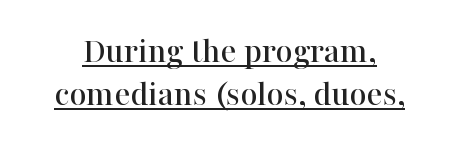
{"serif": "yes", "italic": "no", "width": "normal", "stroke_contrast": "high", "x_height": "medium", "monospaced": "no", "underline": "yes", "line_spacing_ratio": 1.16, "letter_spacing": "normal", "letter_spacing_em": 0.0, "glyph_px": 37}
